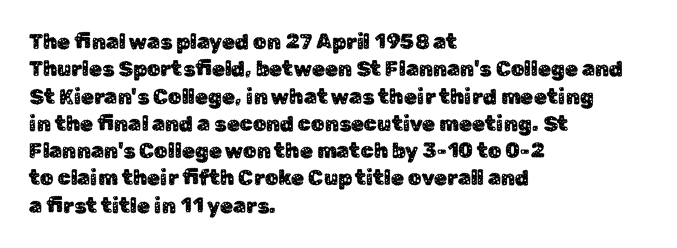
You could call the tracking neutral — neither tight nor loose. Honestly, there is no underline to notice here at all. This is roman type, the default non-slanted kind. Compared with a centered layout, this one pins lines to the left instead. Interline gaps are of average width in this sample.
